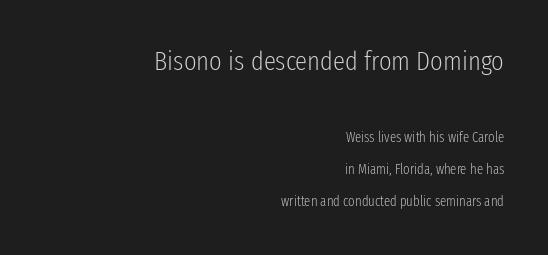
{"italic": "no", "bold": "no", "underline": "no", "align": "right", "line_spacing": "loose", "line_spacing_ratio": 2.3, "letter_spacing": "normal", "letter_spacing_em": 0.0, "larger_block": "first", "size_ratio": 1.93, "glyph_px": 27}
